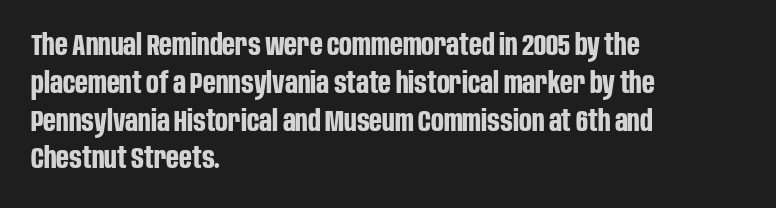
Q: Is the text bold? A: Yes.
Q: Is the text italic (slanted)? A: No, it is upright.
Q: Is the typeface a serif or a sans-serif typeface? A: Sans-serif.
Q: Is the text underlined? A: No.
Q: How is the paragraph aligned? A: Left-aligned.
Q: Is the spacing between letters normal or unusually wide? A: Normal.
Q: Is the spacing between lines tight, normal or loose? A: Normal.
Q: Width (condensed, normal, or wide)? A: Condensed.
Q: Stroke contrast? A: Low.
Q: x-height? A: Large.
Q: Monospaced? A: No.
